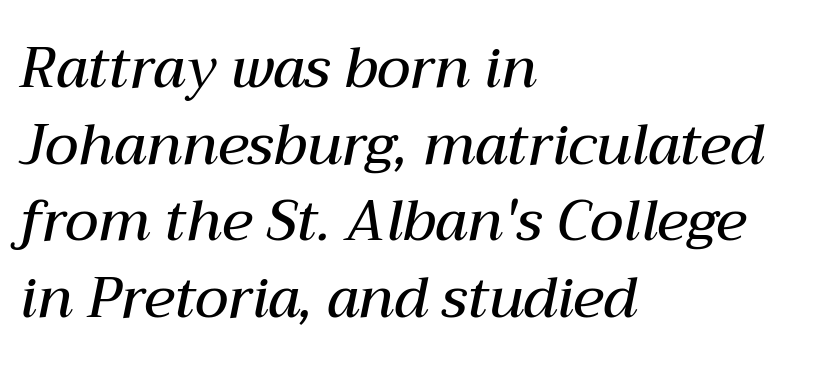
The image shows 56 px semibold type, italic (leaning right); set left-aligned, normal line spacing (1.37x), normal letter spacing, not underlined; medium stroke contrast and a medium x-height.
